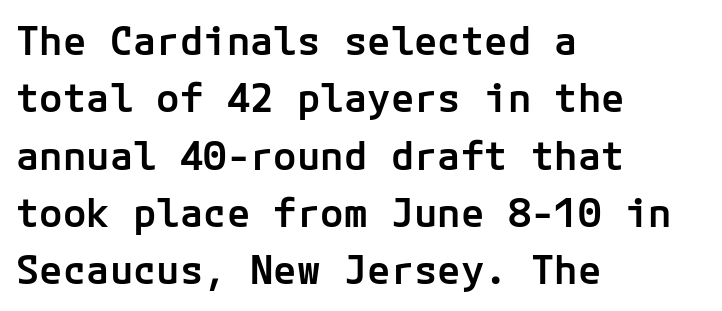
The image shows 39 px semibold sans-serif type, upright; set left-aligned, normal line spacing (1.47x), normal letter spacing, not underlined; low stroke contrast and a medium x-height.
